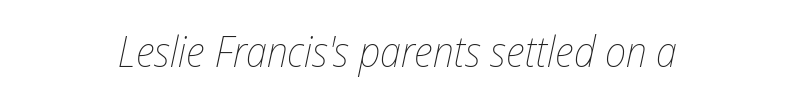
Q: Is the text bold? A: No.
Q: Is the text italic (slanted)? A: Yes, it leans right by about 12 degrees.
Q: Is the text underlined? A: No.
Q: How is the paragraph aligned? A: Centered.
Q: Is the spacing between letters normal or unusually wide? A: Normal.
Q: Width (condensed, normal, or wide)? A: Condensed.
Q: Stroke contrast? A: Low.
Q: x-height? A: Medium.
Q: Monospaced? A: No.
